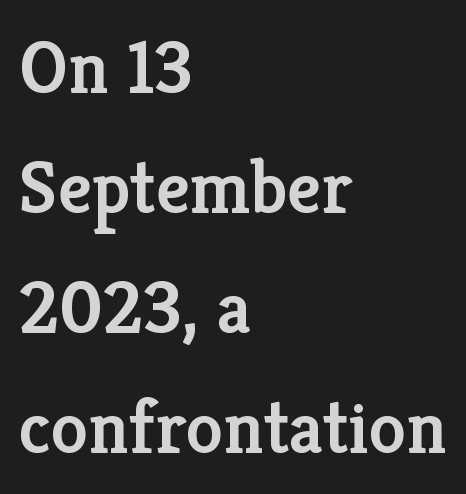
Is the letter spacing exaggerated? No — it looks like the ordinary default. Moderately thickened strokes mark this as semibold type. The type sits square on the baseline with zero lean. Serifs: yes, visible at the terminals of the letterforms. These lines sit exactly where default settings would place them. A student would call this left alignment; a typographer would say flush left, rag right.
